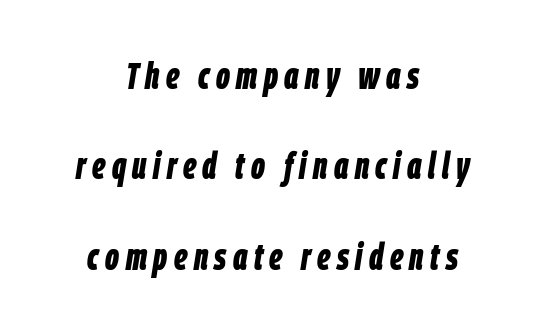
This sample trades compactness for vertical openness between lines. Notice how thick the strokes are: this is what a full bold looks like. Reading down the block, each line starts at a different indent, mirrored at its end. Unmarked baselines from the first word to the last. The letters advance in unequal steps, a hallmark of proportional type.
